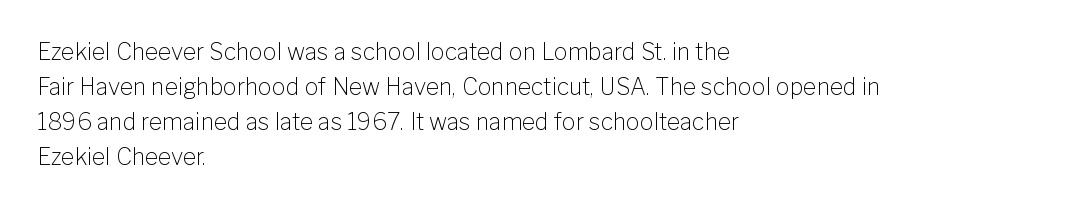
The image shows 23 px text type, upright; set left-aligned, normal line spacing (1.52x), normal letter spacing, not underlined.
